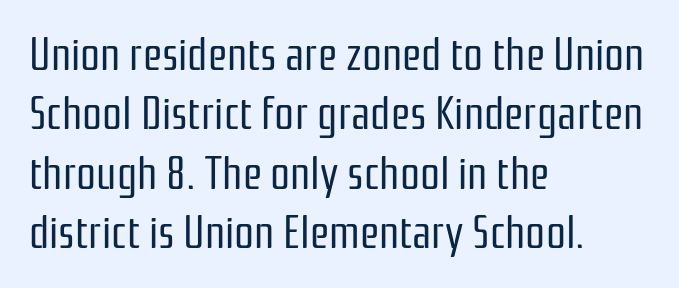
Q: Is the text bold? A: No.
Q: Is the text italic (slanted)? A: No, it is upright.
Q: Is the typeface a serif or a sans-serif typeface? A: Sans-serif.
Q: Is the text underlined? A: No.
Q: How is the paragraph aligned? A: Left-aligned.
Q: Is the spacing between letters normal or unusually wide? A: Normal.
Q: Is the spacing between lines tight, normal or loose? A: Normal.
Q: Width (condensed, normal, or wide)? A: Condensed.
Q: Stroke contrast? A: Low.
Q: x-height? A: Medium.
Q: Monospaced? A: No.
